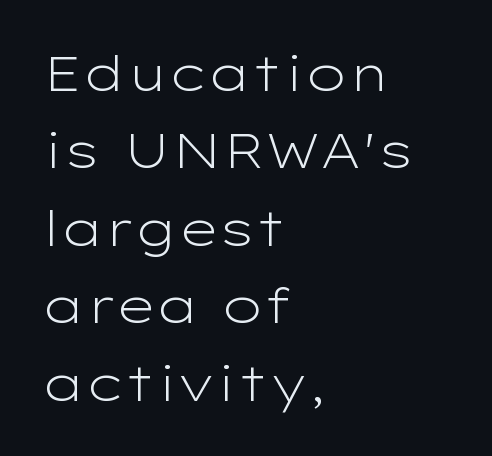
The image shows 49 px light, wide sans-serif type, upright; set left-aligned, normal line spacing (1.58x), normal letter spacing, not underlined; low stroke contrast and a medium x-height.
